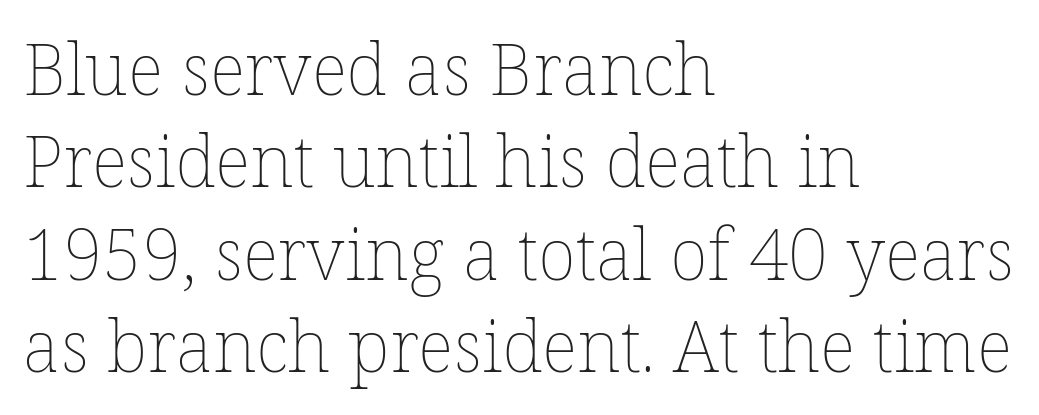
The image shows 71 px thin type, upright; set left-aligned, normal line spacing (1.3x), normal letter spacing, not underlined; low stroke contrast and a medium x-height.
